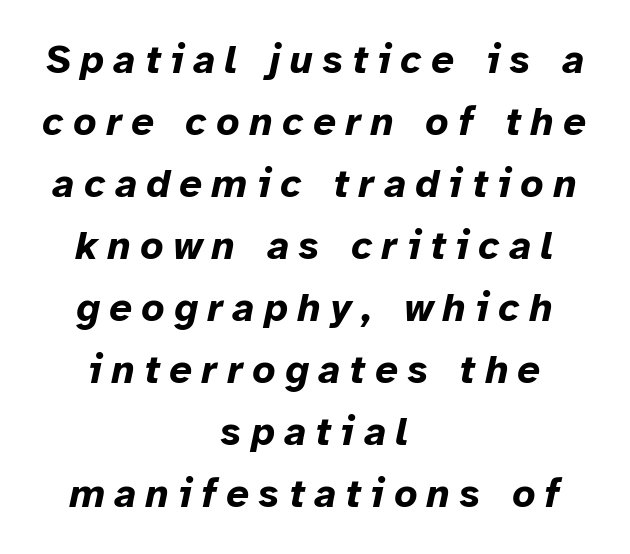
{"italic": "yes", "lean": "right", "slant_degrees": 12, "bold": "yes", "weight": "bold", "width": "normal", "stroke_contrast": "low", "x_height": "medium", "monospaced": "no", "underline": "no", "align": "center", "line_spacing": "normal", "line_spacing_ratio": 1.55, "letter_spacing": "wide", "letter_spacing_em": 0.24, "glyph_px": 40}
